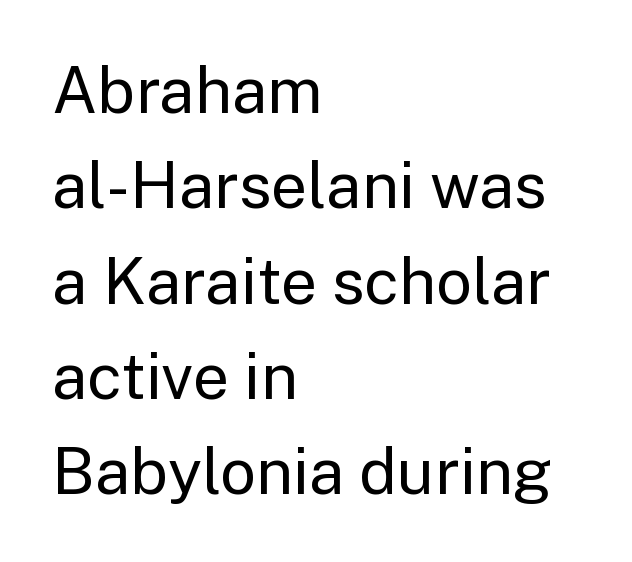
The image shows 64 px regular-weight sans-serif type, upright; set left-aligned, normal line spacing (1.49x), normal letter spacing, not underlined; low stroke contrast and a medium x-height.
